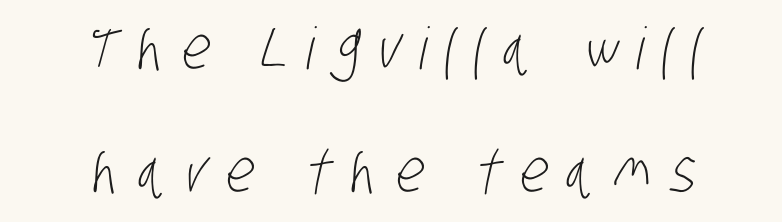
The image shows 58 px light, condensed sans-serif type; set centered, loose line spacing (2.12x), unusually wide letter spacing (+0.32 em), not underlined; low stroke contrast and a large x-height.
